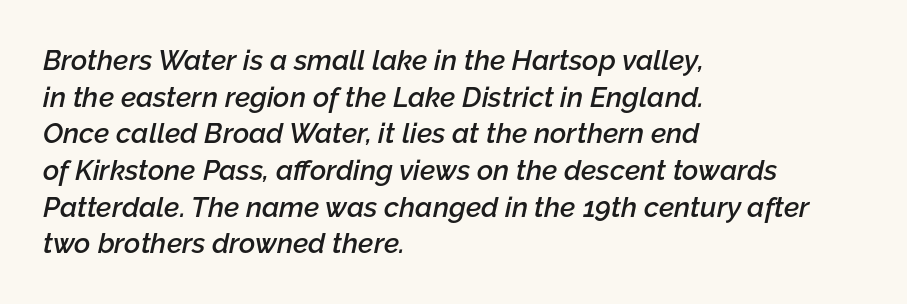
The image shows 28 px semibold type, italic (leaning right); set left-aligned, normal line spacing (1.31x), normal letter spacing, not underlined; low stroke contrast and a medium x-height.
